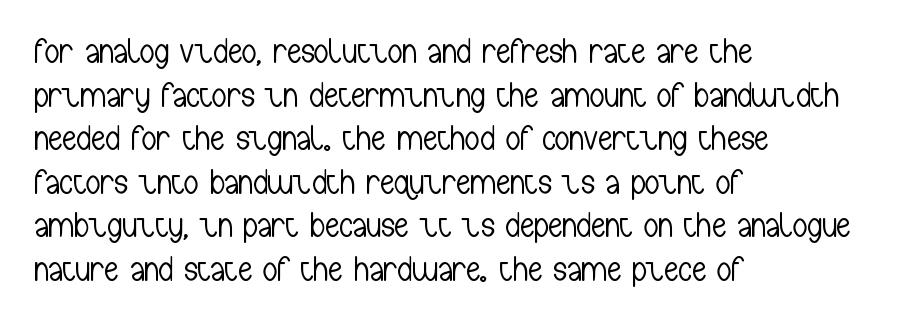
{"serif": "no", "italic": "no", "bold": "no", "weight": "light", "width": "condensed", "stroke_contrast": "low", "x_height": "medium", "monospaced": "no", "underline": "no", "align": "left", "line_spacing_ratio": 1.21, "letter_spacing": "normal", "letter_spacing_em": 0.0, "glyph_px": 36}
